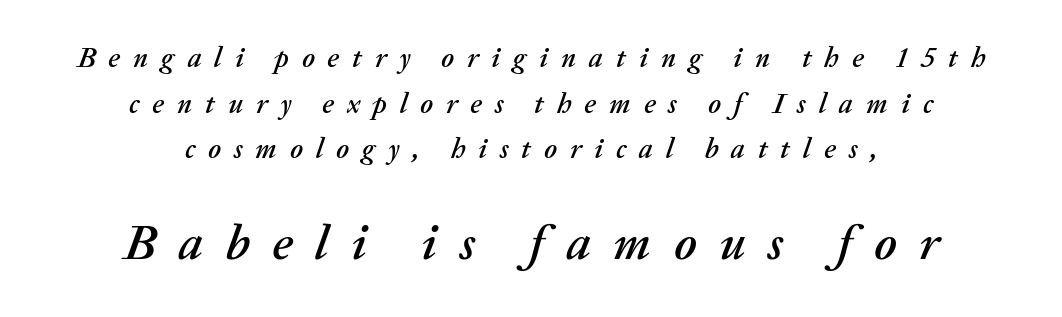
{"italic": "yes", "lean": "right", "slant_degrees": 20, "width": "normal", "stroke_contrast": "medium", "x_height": "medium", "monospaced": "no", "underline": "no", "align": "center", "line_spacing": "normal", "line_spacing_ratio": 1.63, "letter_spacing": "wide", "letter_spacing_em": 0.46, "larger_block": "second", "size_ratio": 1.75, "glyph_px": 49}
